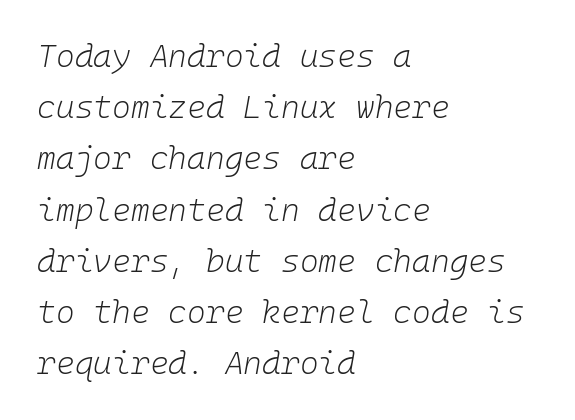
The image shows 32 px light type, italic (leaning right), monospaced; set left-aligned, normal line spacing (1.6x), normal letter spacing, not underlined; low stroke contrast and a medium x-height.
